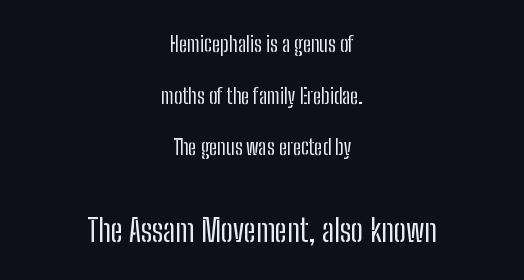
{"serif": "no", "italic": "no", "bold": "no", "weight": "regular", "width": "condensed", "stroke_contrast": "low", "x_height": "medium", "monospaced": "no", "underline": "no", "align": "center", "line_spacing": "loose", "line_spacing_ratio": 2.46, "letter_spacing": "normal", "letter_spacing_em": 0.0, "larger_block": "second", "size_ratio": 1.48, "glyph_px": 31}
